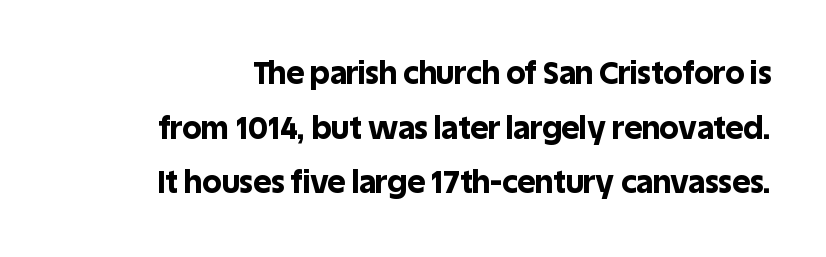
The passage shown is typed in a proportional face where columns would drift. The space beneath each line is pristine and unruled. Grotesque or geometric, the face here clearly has no serifs. Compared with an ordinary text face, these strokes are far heavier — a full bold. Does the lettering tilt? It doesn't — this is upright. Default kerning and tracking; the words read as compact shapes.
